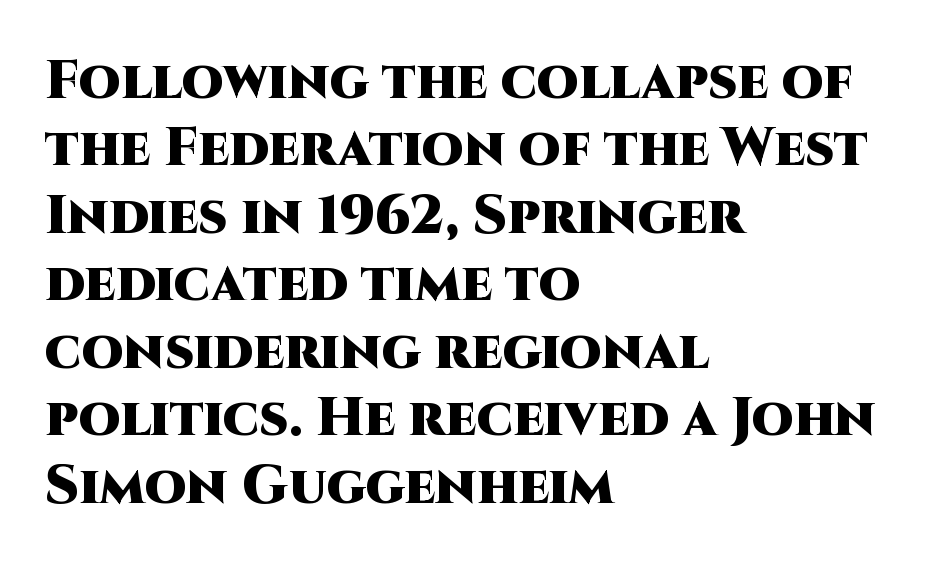
{"serif": "no", "italic": "no", "bold": "yes", "weight": "heavy", "width": "normal", "stroke_contrast": "high", "x_height": "large", "monospaced": "no", "underline": "no", "align": "left", "line_spacing": "normal", "line_spacing_ratio": 1.25, "letter_spacing": "normal", "letter_spacing_em": 0.0, "glyph_px": 54}
